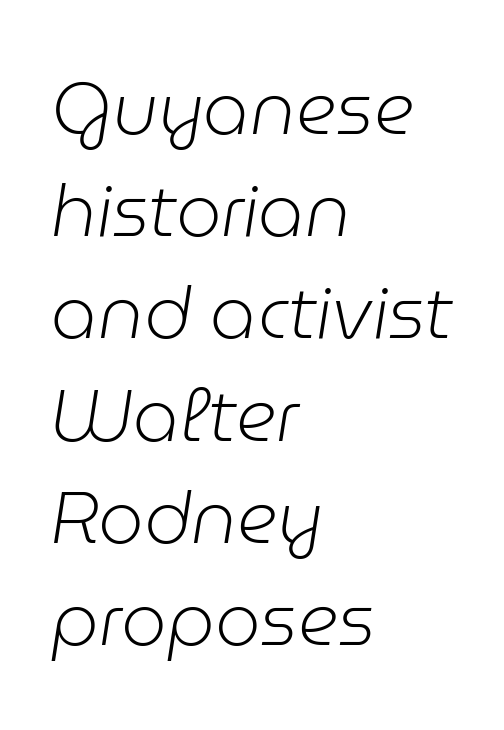
The image shows 72 px light type, italic (leaning right); set left-aligned, normal line spacing (1.42x), normal letter spacing, not underlined; low stroke contrast and a medium x-height.
